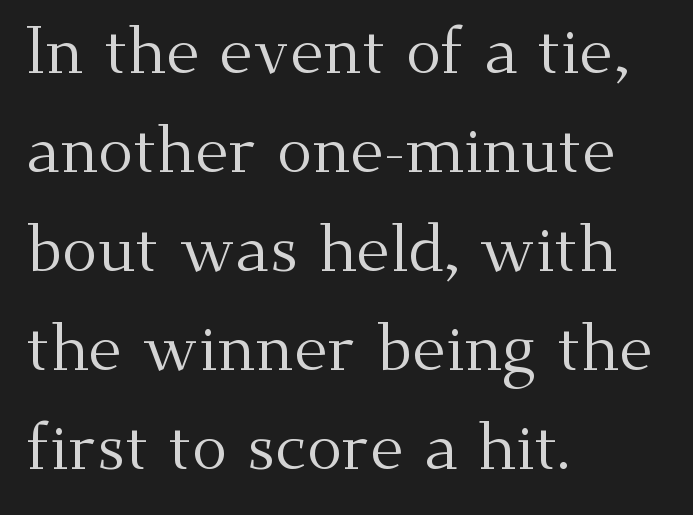
{"serif": "yes", "italic": "no", "bold": "no", "weight": "regular", "width": "normal", "stroke_contrast": "medium", "x_height": "small", "monospaced": "no", "underline": "no", "align": "left", "line_spacing": "normal", "line_spacing_ratio": 1.5, "letter_spacing": "normal", "letter_spacing_em": 0.0, "glyph_px": 66}
